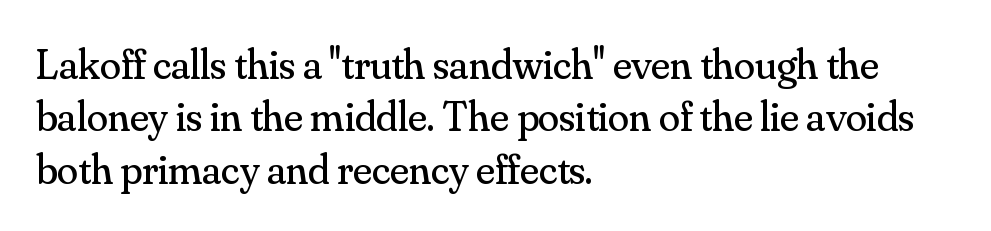
Q: Is the text bold? A: No.
Q: Is the text italic (slanted)? A: No, it is upright.
Q: Is the typeface a serif or a sans-serif typeface? A: Serif.
Q: Is the text underlined? A: No.
Q: How is the paragraph aligned? A: Left-aligned.
Q: Is the spacing between letters normal or unusually wide? A: Normal.
Q: Width (condensed, normal, or wide)? A: Normal.
Q: Stroke contrast? A: Medium.
Q: x-height? A: Small.
Q: Monospaced? A: No.
